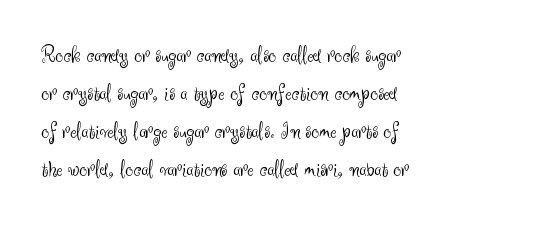
The image shows 24 px text type, upright; set left-aligned, normal line spacing (1.58x), normal letter spacing, not underlined.
